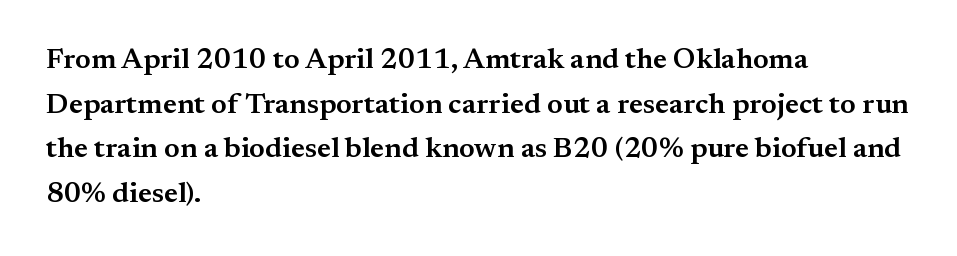
The passage is arranged the way most books set body copy — flush left. Posture: vertical. In terms of leading, this rendering sits right in the middle. The foot of each line stays bare and open.
